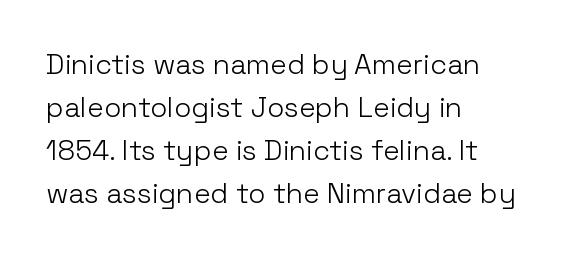
All the whitespace from short lines collects on the right. Here the designer chose a conventional face with non-uniform glyph widths. To sum up the face: it is a sans, with no serifs. The zone under the glyphs is completely vacant.
